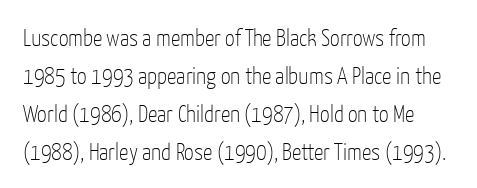
Vertical spacing — default. The passage shown is not bold in any degree. A bare baseline throughout the passage. You can tell it's not italic because the verticals are truly vertical. Compared with typical body copy, the letter spacing here is the same.
